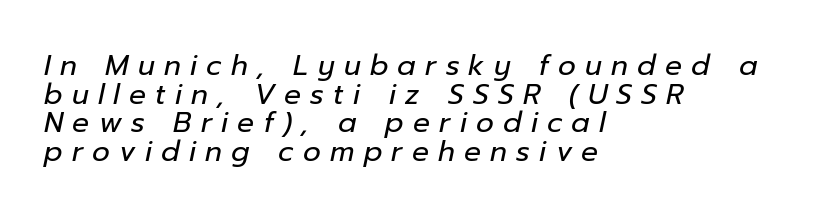
Q: Is the text bold? A: No.
Q: Is the text italic (slanted)? A: Yes, it leans right by about 12 degrees.
Q: Is the text underlined? A: No.
Q: How is the paragraph aligned? A: Left-aligned.
Q: Is the spacing between letters normal or unusually wide? A: Unusually wide.
Q: Is the spacing between lines tight, normal or loose? A: Tight.
Q: Width (condensed, normal, or wide)? A: Normal.
Q: Stroke contrast? A: Low.
Q: x-height? A: Medium.
Q: Monospaced? A: No.
